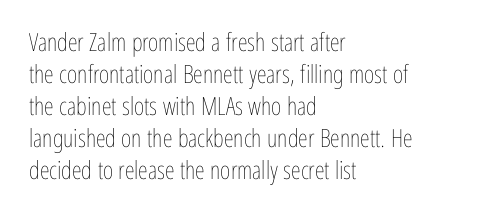
Q: Is the text bold? A: No.
Q: Is the text italic (slanted)? A: No, it is upright.
Q: Is the text underlined? A: No.
Q: How is the paragraph aligned? A: Left-aligned.
Q: Is the spacing between letters normal or unusually wide? A: Normal.
Q: Is the spacing between lines tight, normal or loose? A: Normal.
